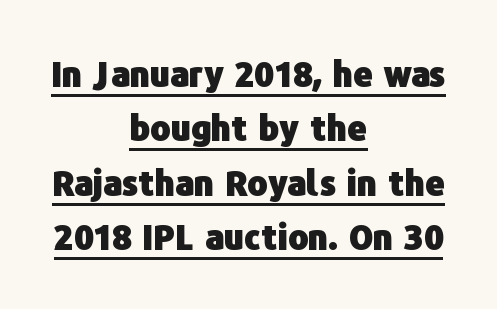
The rag falls on both sides of this text block equally. The lines sit at an ordinary, default distance from one another. Designer's note — italics off, roman on. Looks like someone drew a line under every word here. Typesetter's note: full bold, strokes at maximum text heaviness.
